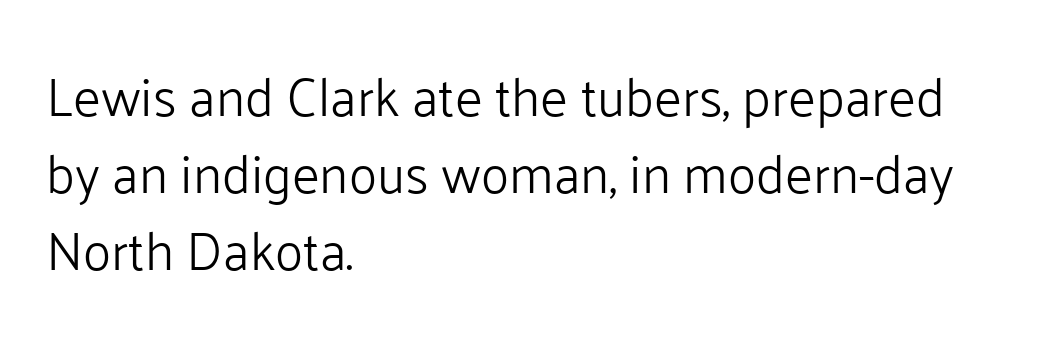
The image shows 53 px light sans-serif type, upright; set left-aligned, normal line spacing (1.45x), normal letter spacing, not underlined; low stroke contrast and a medium x-height.
